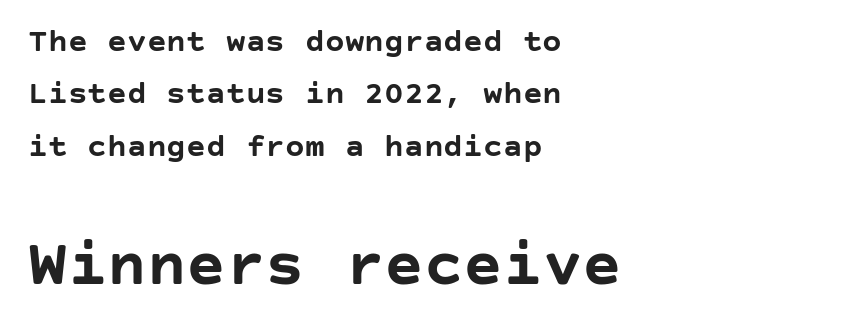
{"serif": "no", "italic": "no", "bold": "yes", "weight": "semibold", "width": "normal", "stroke_contrast": "low", "x_height": "large", "underline": "no", "align": "left", "line_spacing": "normal", "line_spacing_ratio": 1.59, "letter_spacing": "normal", "letter_spacing_em": 0.0, "larger_block": "second", "size_ratio": 2.0, "glyph_px": 66}
